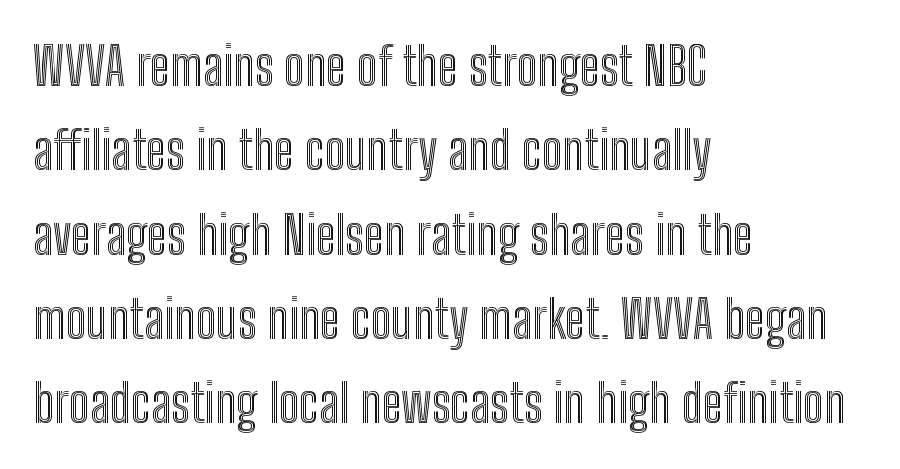
The image shows 53 px condensed type, upright; set left-aligned, normal line spacing (1.59x), normal letter spacing, not underlined; a medium x-height.
